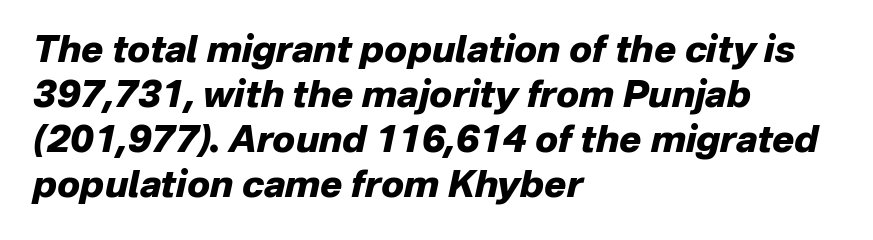
Q: Is the text bold? A: Yes.
Q: Is the text italic (slanted)? A: Yes, it leans right by about 12 degrees.
Q: Is the text underlined? A: No.
Q: How is the paragraph aligned? A: Left-aligned.
Q: Is the spacing between letters normal or unusually wide? A: Normal.
Q: Width (condensed, normal, or wide)? A: Normal.
Q: Stroke contrast? A: Low.
Q: x-height? A: Medium.
Q: Monospaced? A: No.
